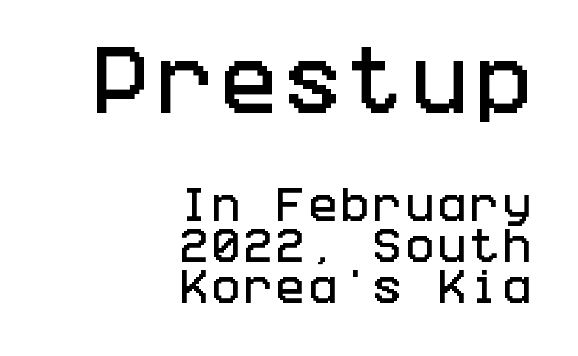
Q: Is the text italic (slanted)? A: No, it is upright.
Q: Is the typeface a serif or a sans-serif typeface? A: Sans-serif.
Q: Is the text underlined? A: No.
Q: How is the paragraph aligned? A: Right-aligned.
Q: Is the spacing between lines tight, normal or loose? A: Tight.
Q: Which block of text is set in a larger size, the first (top) or the second (bottom)? A: The first (top) one.
Q: Width (condensed, normal, or wide)? A: Condensed.
Q: Stroke contrast? A: Low.
Q: x-height? A: Large.
